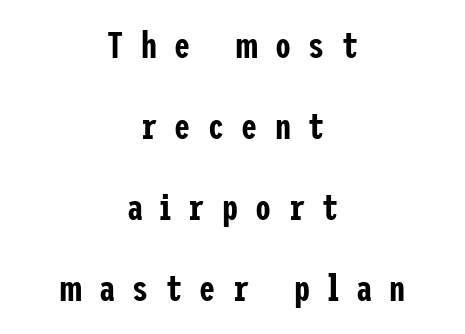
{"serif": "no", "italic": "no", "width": "condensed", "stroke_contrast": "low", "x_height": "medium", "underline": "no", "align": "center", "line_spacing": "loose", "line_spacing_ratio": 2.25, "letter_spacing": "wide", "letter_spacing_em": 0.48, "glyph_px": 36}
